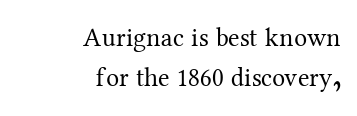
Compared with a typical body face, this is equally light or lighter still. A student would call this right alignment; a typographer would say flush right, rag left. Quick note: underline off. How would I describe the line gaps? Plain and ordinary.
